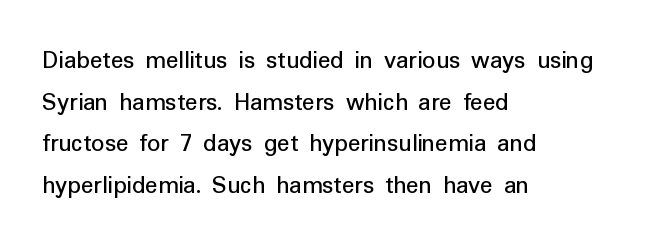
Rule under the text: the space is simply empty. One-word summary of the alignment: left. Stroke thickness stays within the range of a standard reading face or lighter. Rows of type keep a routine distance in the vertical direction. Ascenders rise straight up at ninety degrees. The tracking reads as untouched default to a designer's eye.
